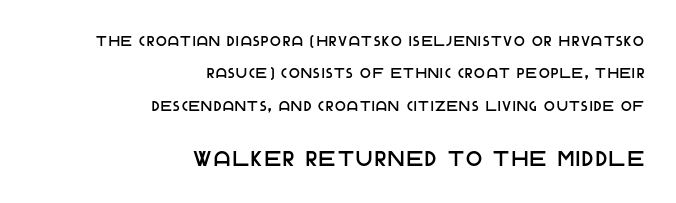
The image shows 21 px text type, upright; set right-aligned, loose line spacing (2.31x), not underlined; the second (bottom) block is 1.5x larger.
